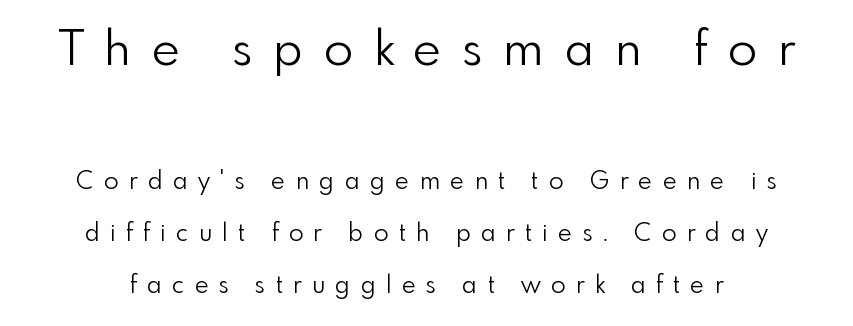
The gap between lines stays unmarked. The characters display no serif detailing; their extremities are plain. Does the leading feel generous? Absolutely, it's lavish. The first block has been scaled up relative to the second. A typesetter would call this proportional, since set widths differ per character.
